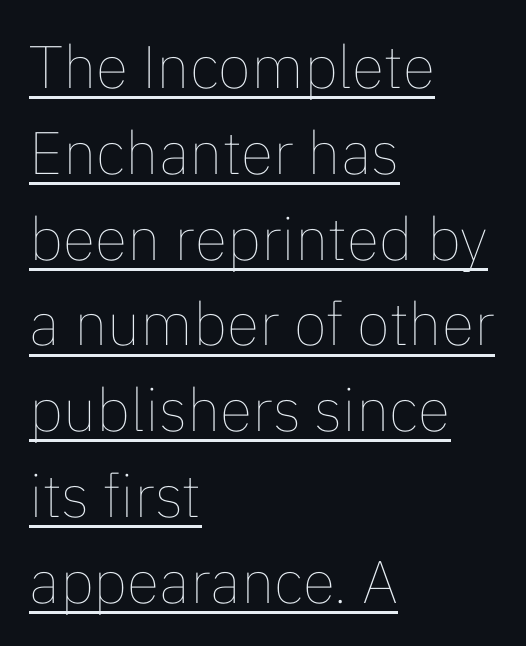
The horizontal fit of the characters is conventional and even. A baseline rule has been typeset under these characters. Is there any slant? The stems are plumb. No letter is thick-stroked: the sample isn't bold. In CSS terms this would be text-align: left.
